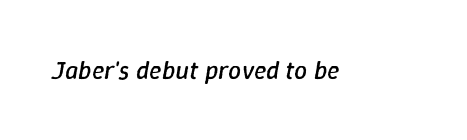
Bare-footed words on every line. Default kerning and tracking; the words read as compact shapes. Heaviness? Minimal to ordinary, like unemphasized prose. It's the slanting kind of type.
